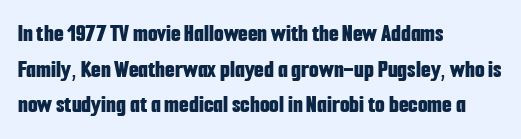
{"italic": "no", "bold": "yes", "underline": "no", "align": "left", "line_spacing": "normal", "line_spacing_ratio": 1.43, "letter_spacing": "normal", "letter_spacing_em": 0.0, "glyph_px": 25}
